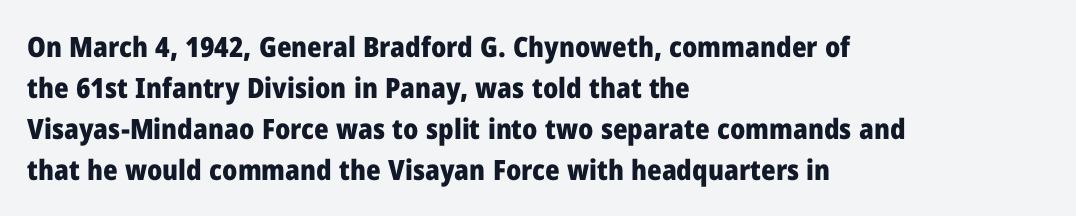
{"serif": "no", "italic": "no", "bold": "yes", "weight": "heavy", "width": "normal", "stroke_contrast": "low", "x_height": "medium", "monospaced": "no", "underline": "no", "align": "left", "line_spacing": "normal", "line_spacing_ratio": 1.46, "letter_spacing": "normal", "letter_spacing_em": 0.0, "glyph_px": 28}
